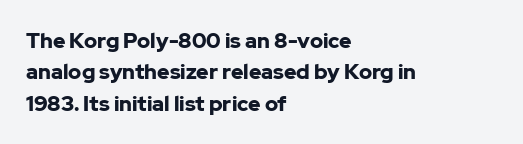
The passage shown is emphatically bold. The specimen reads as upright at a glance. Alignment: flush left. What stands out about the letter spacing? Nothing — it is the standard amount. The block of text has a typical density, with ordinary space between rows. The words here are not underlined.
